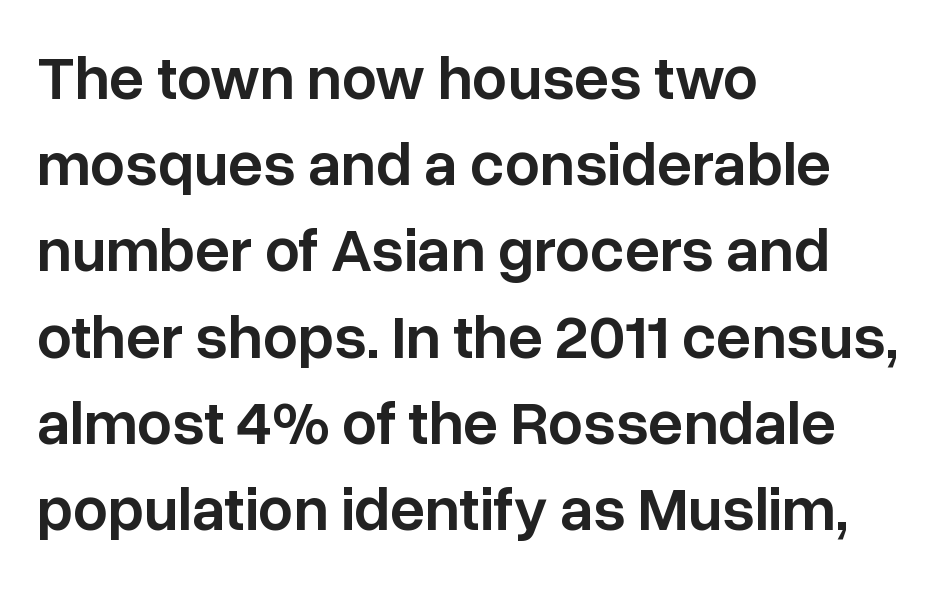
Q: Is the text bold? A: Semi-bold.
Q: Is the text italic (slanted)? A: No, it is upright.
Q: Is the typeface a serif or a sans-serif typeface? A: Sans-serif.
Q: Is the text underlined? A: No.
Q: How is the paragraph aligned? A: Left-aligned.
Q: Is the spacing between letters normal or unusually wide? A: Normal.
Q: Is the spacing between lines tight, normal or loose? A: Normal.
Q: Width (condensed, normal, or wide)? A: Normal.
Q: Stroke contrast? A: Low.
Q: x-height? A: Medium.
Q: Monospaced? A: No.
